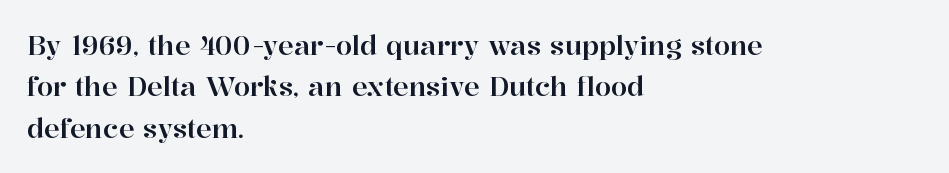
{"italic": "no", "underline": "no", "align": "left", "line_spacing": "normal", "line_spacing_ratio": 1.59, "letter_spacing": "normal", "letter_spacing_em": 0.0, "glyph_px": 26}
